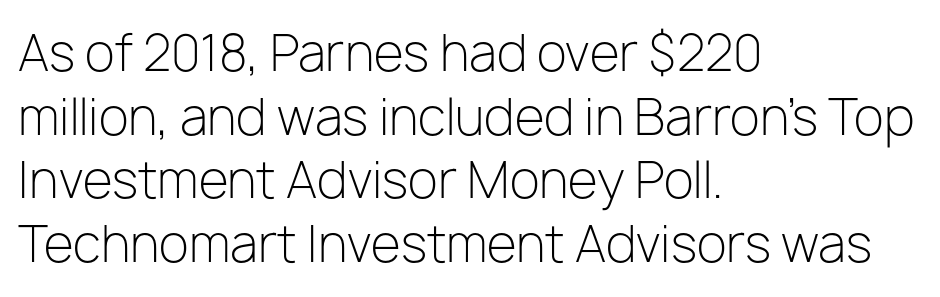
{"serif": "no", "italic": "no", "bold": "no", "weight": "light", "width": "normal", "stroke_contrast": "low", "x_height": "medium", "monospaced": "no", "underline": "no", "align": "left", "line_spacing": "normal", "line_spacing_ratio": 1.3, "letter_spacing": "normal", "letter_spacing_em": 0.0, "glyph_px": 49}
